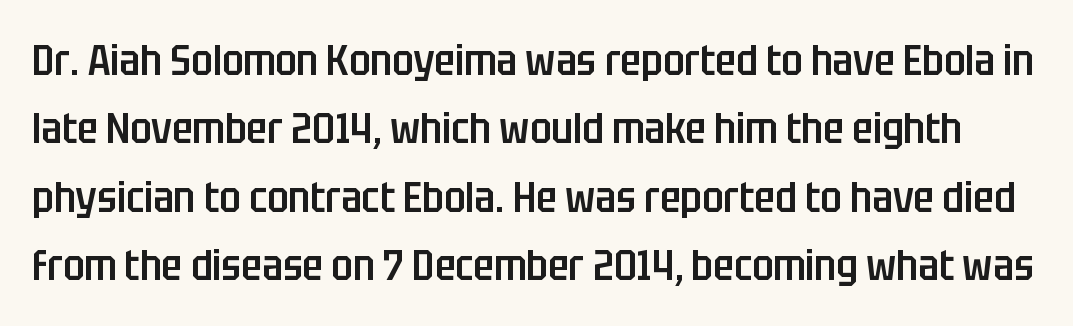
{"serif": "no", "italic": "no", "bold": "semi", "weight": "semibold", "width": "condensed", "stroke_contrast": "low", "x_height": "large", "monospaced": "no", "underline": "no", "line_spacing": "normal", "line_spacing_ratio": 1.59, "letter_spacing": "normal", "letter_spacing_em": 0.0, "glyph_px": 43}
